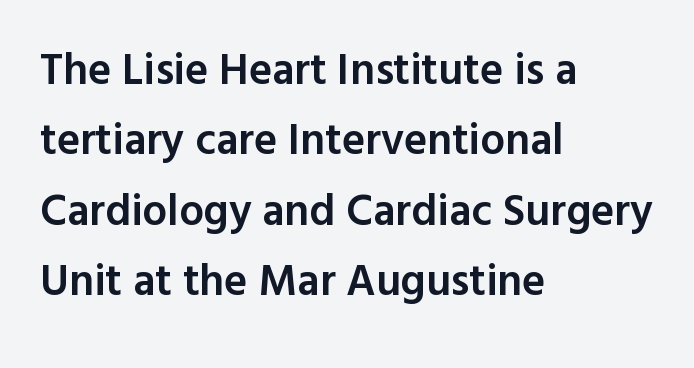
Q: Is the text bold? A: Semi-bold.
Q: Is the text italic (slanted)? A: No, it is upright.
Q: Is the typeface a serif or a sans-serif typeface? A: Sans-serif.
Q: Is the text underlined? A: No.
Q: How is the paragraph aligned? A: Left-aligned.
Q: Is the spacing between letters normal or unusually wide? A: Normal.
Q: Is the spacing between lines tight, normal or loose? A: Normal.
Q: Width (condensed, normal, or wide)? A: Normal.
Q: x-height? A: Medium.
Q: Monospaced? A: No.
